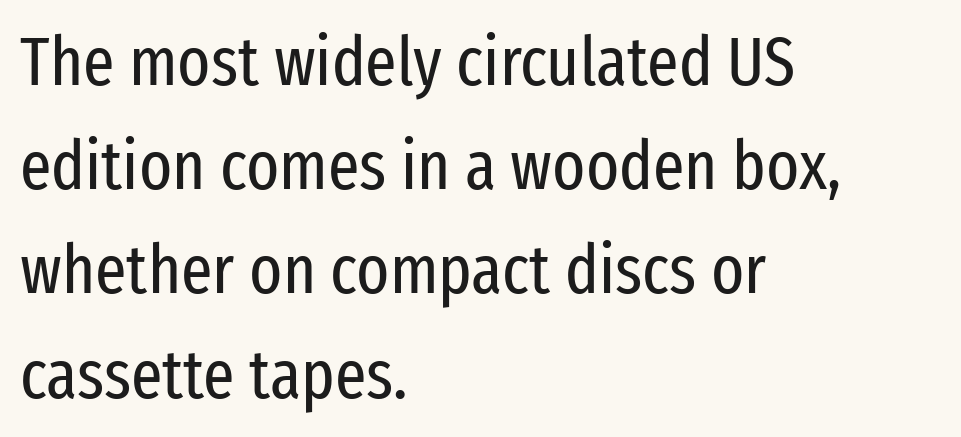
The rag falls on the right side of this text block. The rendering uses natural spacing where letterforms have individual widths. Default kerning and tracking; the words read as compact shapes. The passage shown stacks its lines at a standard gap. I'd call this a sans setting — the letters go barefoot.
